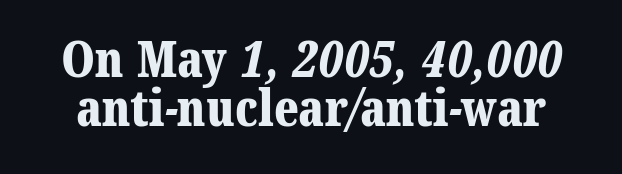
Character widths vary here, with narrow letters taking less room than wide ones. The glyphs are unaccompanied by any horizontal stroke below them. The glyphs in this specimen are seriffed. Tightly led — the rows are bunched. The letters sit at their default tracking, neither squeezed nor spread. Weight: bold.
